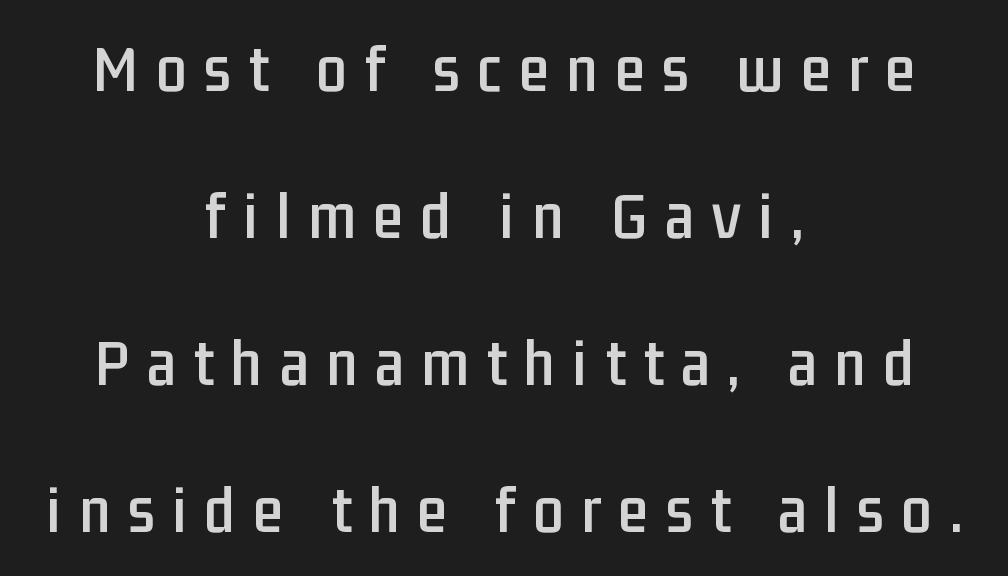
Q: Is the text italic (slanted)? A: No, it is upright.
Q: Is the typeface a serif or a sans-serif typeface? A: Sans-serif.
Q: Is the text underlined? A: No.
Q: How is the paragraph aligned? A: Centered.
Q: Is the spacing between letters normal or unusually wide? A: Unusually wide.
Q: Is the spacing between lines tight, normal or loose? A: Loose.
Q: Width (condensed, normal, or wide)? A: Condensed.
Q: Stroke contrast? A: Low.
Q: x-height? A: Medium.
Q: Monospaced? A: No.
